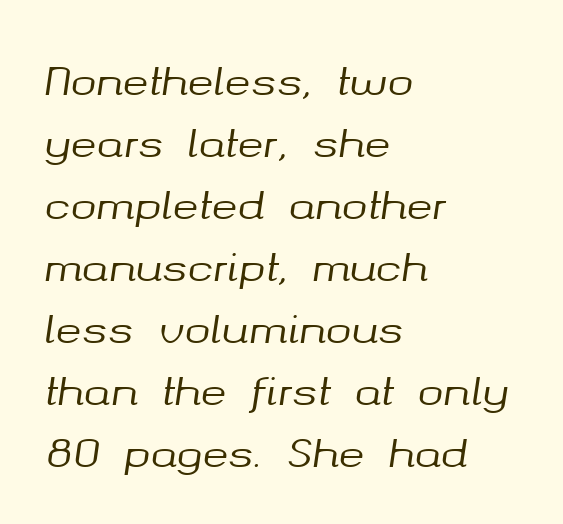
The image shows 39 px text type, italic (leaning right); set left-aligned, normal line spacing (1.59x), normal letter spacing, not underlined; medium stroke contrast and a medium x-height.
